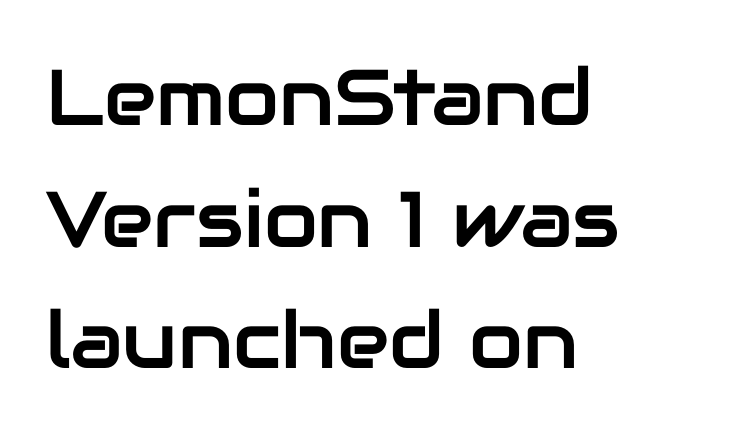
Q: Is the text italic (slanted)? A: No, it is upright.
Q: Is the typeface a serif or a sans-serif typeface? A: Sans-serif.
Q: Is the text underlined? A: No.
Q: How is the paragraph aligned? A: Left-aligned.
Q: Is the spacing between letters normal or unusually wide? A: Normal.
Q: Is the spacing between lines tight, normal or loose? A: Normal.
Q: Width (condensed, normal, or wide)? A: Normal.
Q: Stroke contrast? A: Low.
Q: x-height? A: Medium.
Q: Monospaced? A: No.
